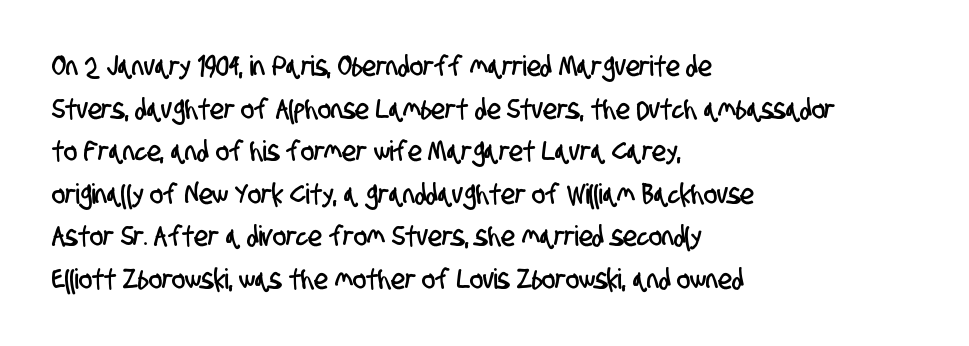
Q: Is the typeface a serif or a sans-serif typeface? A: Sans-serif.
Q: Is the text underlined? A: No.
Q: How is the paragraph aligned? A: Left-aligned.
Q: Is the spacing between letters normal or unusually wide? A: Normal.
Q: Is the spacing between lines tight, normal or loose? A: Normal.
Q: Width (condensed, normal, or wide)? A: Condensed.
Q: Stroke contrast? A: Low.
Q: x-height? A: Large.
Q: Monospaced? A: No.
